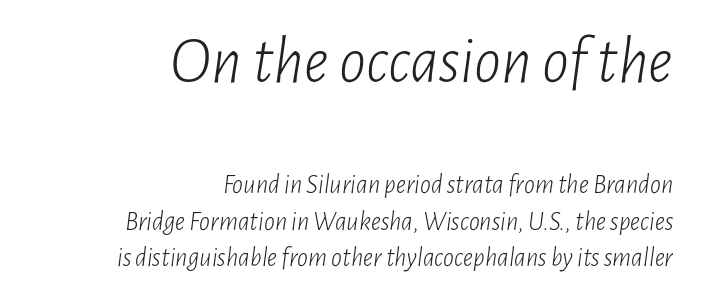
{"italic": "yes", "lean": "right", "slant_degrees": 7, "bold": "no", "weight": "light", "width": "condensed", "stroke_contrast": "low", "x_height": "medium", "monospaced": "no", "underline": "no", "align": "right", "line_spacing": "normal", "line_spacing_ratio": 1.34, "letter_spacing": "normal", "letter_spacing_em": 0.0, "larger_block": "first", "size_ratio": 2.48, "glyph_px": 67}
